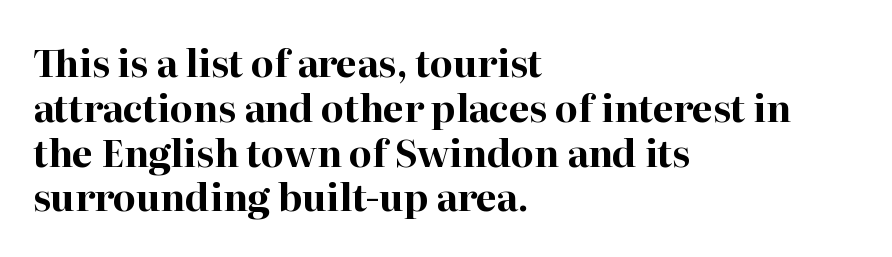
What kind of face is this? One with serifs. Compared with an ordinary text face, these strokes are far heavier — a full bold. Here the designer chose a conventional face with non-uniform glyph widths. Glyph-to-glyph distance matches everyday printed text.
